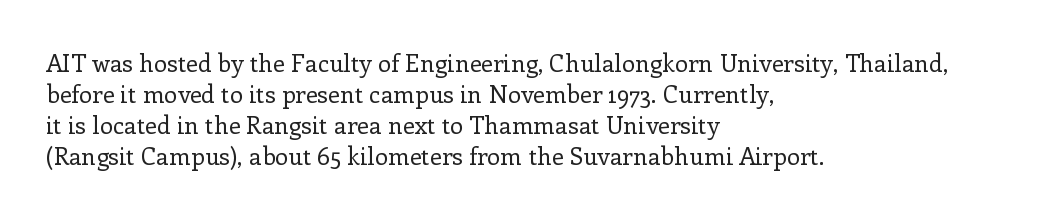
These lines keep a tight, regular rhythm from letter to letter. Notice how descenders clear the ascenders below comfortably — that's standard leading. These lines were composed using upright roman letters. One-word summary of the alignment: left. Nobody drew a line under any word here. The typesetting does not lean heavy: it is not bold.
